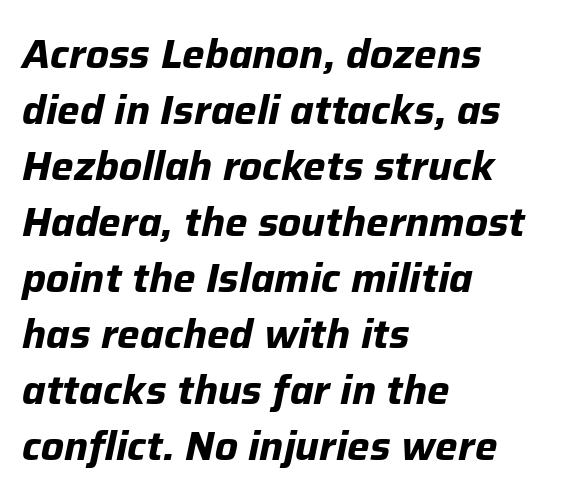
The image shows 40 px bold type, italic (leaning right); set left-aligned, normal line spacing (1.4x), normal letter spacing, not underlined; low stroke contrast and a medium x-height.
